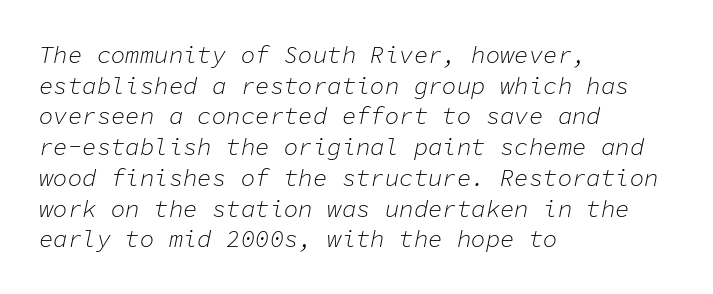
{"italic": "yes", "lean": "right", "slant_degrees": 11, "bold": "no", "underline": "no", "align": "left", "line_spacing": "normal", "line_spacing_ratio": 1.28, "letter_spacing": "normal", "letter_spacing_em": 0.0, "glyph_px": 24}
